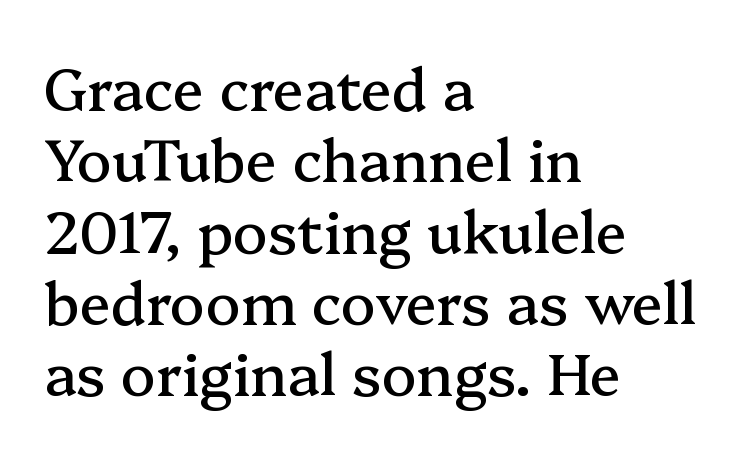
This is serif lettering, the kind often seen in printed books. Glance below the letters and you will spot only blank space. The letters sit at their default tracking, neither squeezed nor spread. A roman cut, with each character standing at attention. Looks like regular typesetting: each glyph gets only the width it needs.
